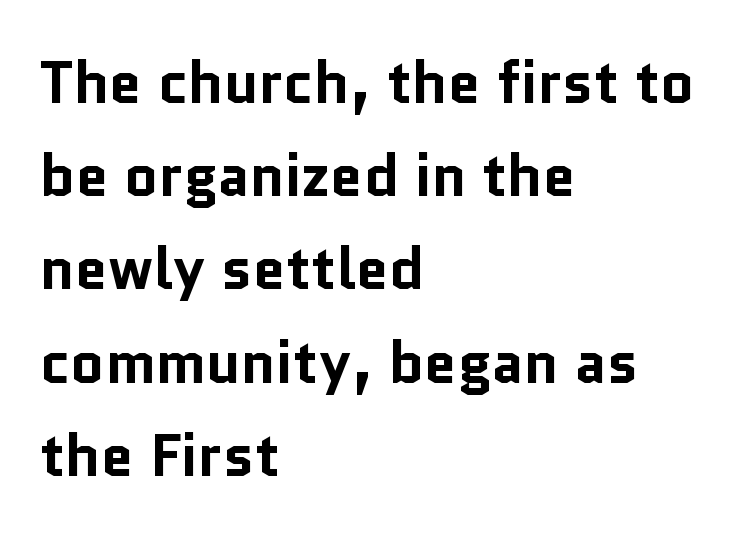
Each letter keeps its own natural width here, so spacing adapts to shape. Inter-character spacing is left at the font's built-in metrics. You'd pick this weight for a headline — it's a proper bold. Horizontal alignment here is leftward, the default for most running prose. Students, observe: this is what conventionally led text looks like. Note: no serifs on the glyphs.
